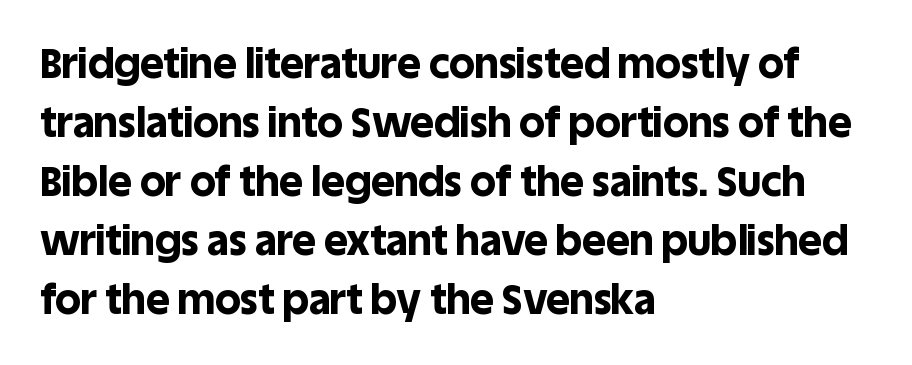
Q: Is the text bold? A: Yes.
Q: Is the text italic (slanted)? A: No, it is upright.
Q: Is the typeface a serif or a sans-serif typeface? A: Sans-serif.
Q: Is the text underlined? A: No.
Q: How is the paragraph aligned? A: Left-aligned.
Q: Is the spacing between letters normal or unusually wide? A: Normal.
Q: Is the spacing between lines tight, normal or loose? A: Normal.
Q: Width (condensed, normal, or wide)? A: Normal.
Q: x-height? A: Large.
Q: Monospaced? A: No.
